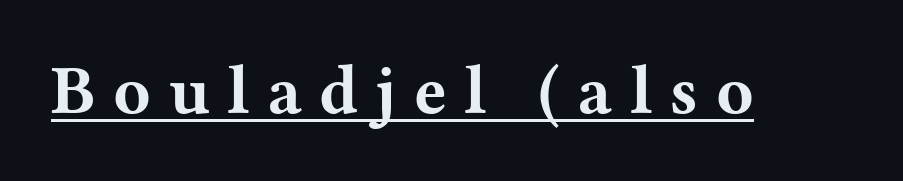
The image shows 69 px bold, wide serif type, upright; set unusually wide letter spacing (+0.25 em), underlined; medium stroke contrast and a medium x-height.
